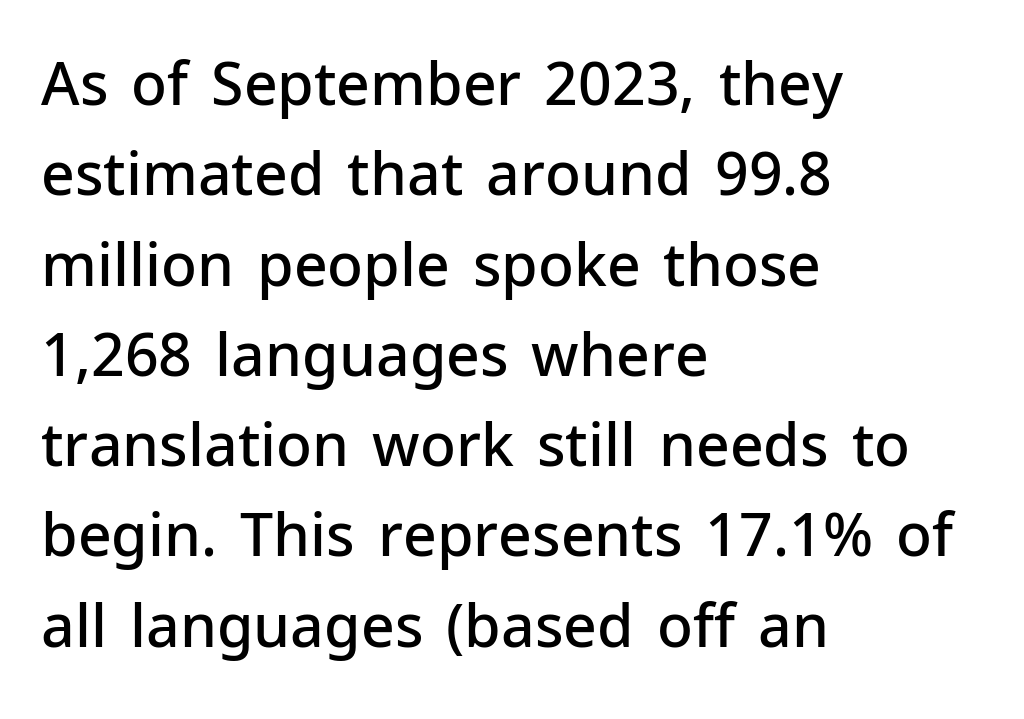
{"serif": "no", "italic": "no", "bold": "semi", "weight": "semibold", "width": "normal", "stroke_contrast": "low", "x_height": "medium", "monospaced": "no", "underline": "no", "align": "left", "line_spacing": "normal", "line_spacing_ratio": 1.53, "letter_spacing": "normal", "letter_spacing_em": 0.0, "glyph_px": 59}
